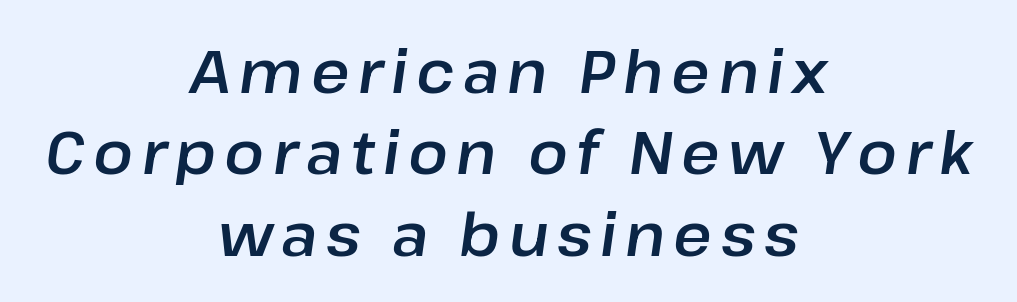
{"italic": "yes", "lean": "right", "slant_degrees": 8, "width": "normal", "stroke_contrast": "low", "x_height": "medium", "monospaced": "no", "underline": "no", "align": "center", "line_spacing": "normal", "line_spacing_ratio": 1.38, "glyph_px": 59}
